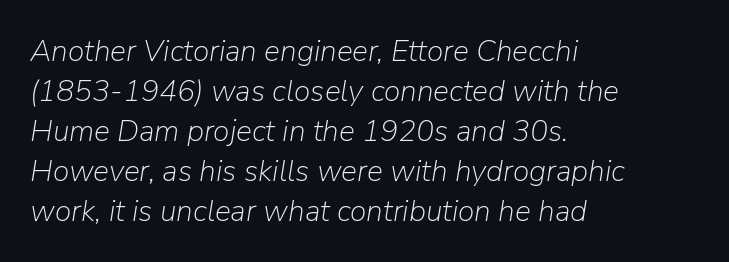
Q: Is the text bold? A: No.
Q: Is the text italic (slanted)? A: Yes, it leans right by about 9 degrees.
Q: Is the text underlined? A: No.
Q: How is the paragraph aligned? A: Left-aligned.
Q: Is the spacing between letters normal or unusually wide? A: Normal.
Q: Is the spacing between lines tight, normal or loose? A: Normal.
Q: Width (condensed, normal, or wide)? A: Normal.
Q: Stroke contrast? A: Low.
Q: x-height? A: Medium.
Q: Monospaced? A: No.
